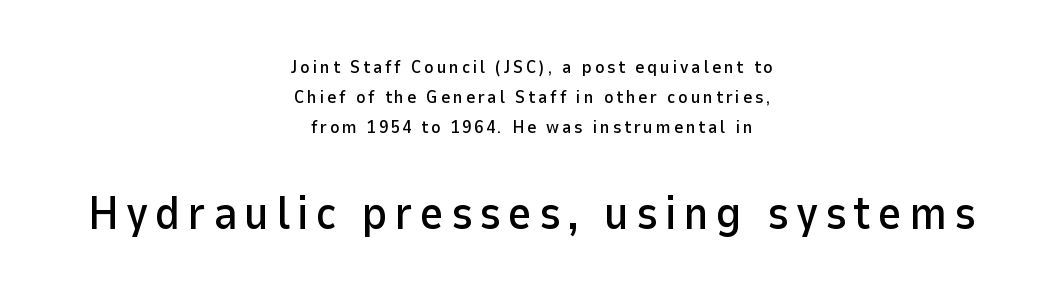
Layout note: lines centered. Italic? Not at all — the glyphs are vertical. A typesetter would call this proportional, since set widths differ per character. Evenly set lines give the paragraph a standard silhouette. Only glyphs here, with clear space below each row.
